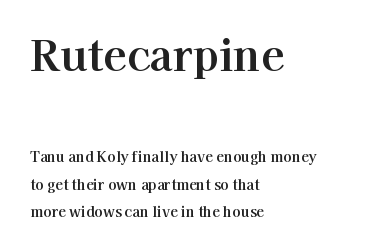
The image shows 43 px serif type, upright; set left-aligned, loose line spacing (1.95x), normal letter spacing, not underlined; the first (top) block is 3.07x larger; high stroke contrast and a medium x-height.
